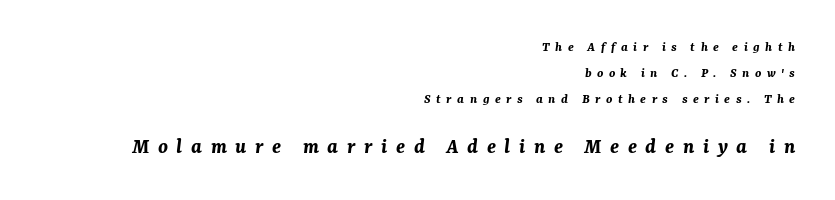
Casual observation: everything's shoved over to the right. Larger block? The one below; the one above is distinctly smaller. A dark, heavy texture on the line: the type is bold. The letters are slanted; this is an italic face. The strip under each line holds only bare page.
